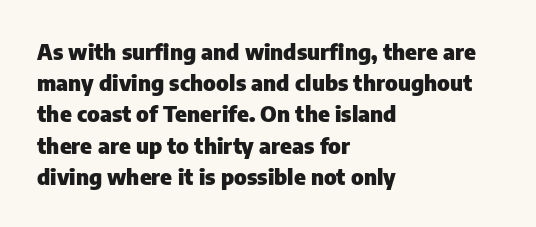
Q: Is the text bold? A: Yes.
Q: Is the text italic (slanted)? A: No, it is upright.
Q: Is the text underlined? A: No.
Q: How is the paragraph aligned? A: Left-aligned.
Q: Is the spacing between letters normal or unusually wide? A: Normal.
Q: Is the spacing between lines tight, normal or loose? A: Normal.
